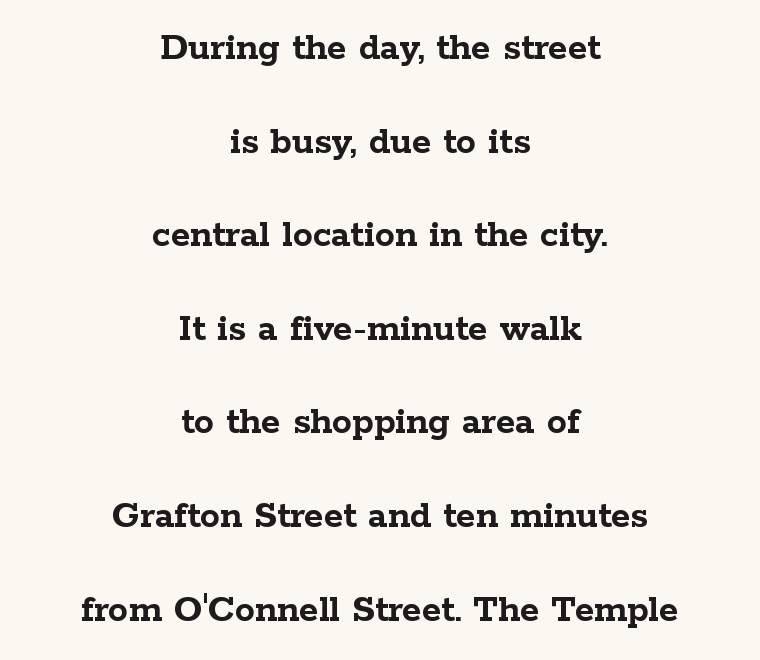
Note the varied advance widths — an 'i' is clearly narrower than an 'm'. Posture: straight, roman, zero tilt. Whoever set this chose breathing room over compactness in the vertical rhythm. Characters follow at the spacing the type designer built in. The passage shown is emphatically bold.
